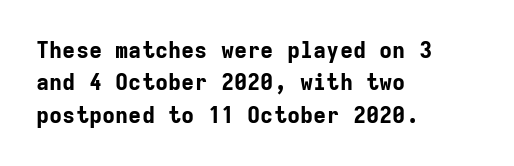
This block has exactly the height ordinary leading produces. A roman cut, with each character standing at attention. Typesetter's note: full bold, strokes at maximum text heaviness. The rendering anchors every line to the left-hand side.
